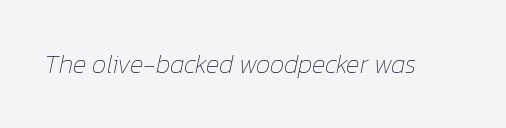
The image shows 26 px text type, italic (leaning right); set normal letter spacing, not underlined.
